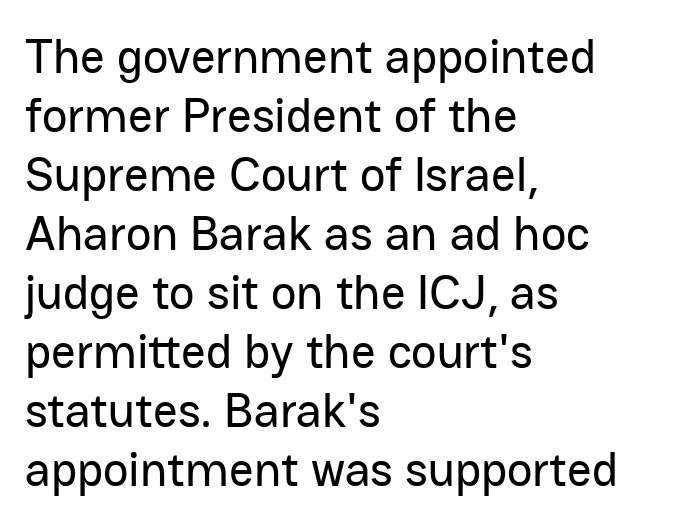
{"serif": "no", "italic": "no", "width": "normal", "stroke_contrast": "low", "x_height": "medium", "monospaced": "no", "underline": "no", "align": "left", "line_spacing_ratio": 1.23, "letter_spacing": "normal", "letter_spacing_em": 0.0, "glyph_px": 48}
